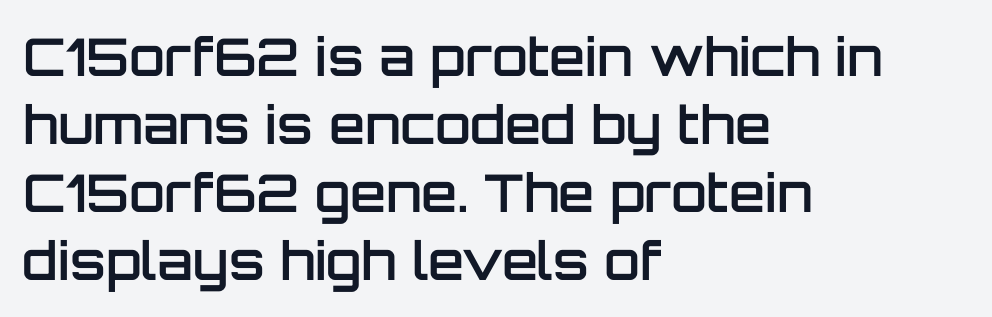
This rendering uses left alignment, leaving the right contour irregular. A sans-serif font was chosen for this passage. Weight: semibold (demi). A normal amount of white space separates one row of letters from the next. There is no visible air inserted between adjacent glyphs. Do the characters align in a grid? No, the font is proportional.
